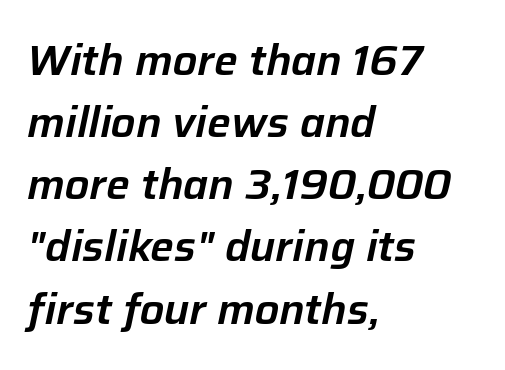
Here the glyphs are tracked normally, forming tight word shapes. Note the varied advance widths — an 'i' is clearly narrower than an 'm'. The typography opts for an oblique posture over an upright one. The string is rendered with underlining switched off.
